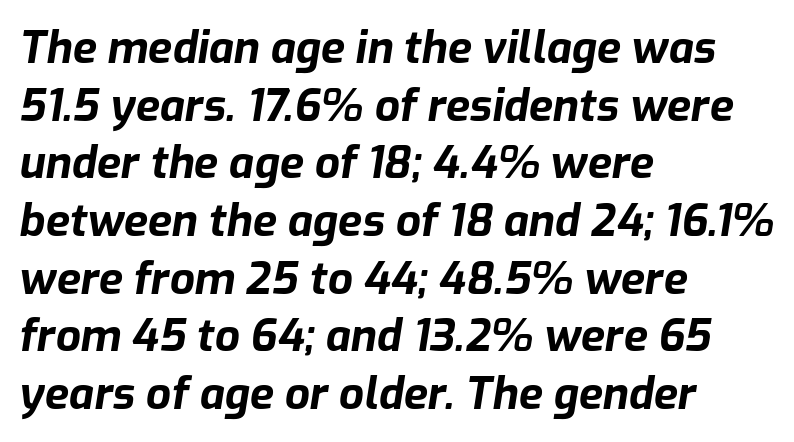
{"italic": "yes", "lean": "right", "slant_degrees": 9, "bold": "yes", "weight": "bold", "width": "normal", "stroke_contrast": "low", "x_height": "medium", "monospaced": "no", "underline": "no", "align": "left", "line_spacing": "normal", "line_spacing_ratio": 1.31, "letter_spacing": "normal", "letter_spacing_em": 0.0, "glyph_px": 44}
